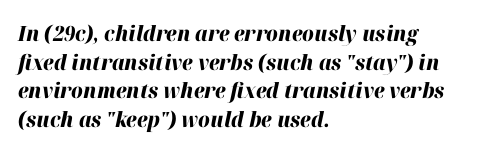
Q: Is the text bold? A: Yes.
Q: Is the text italic (slanted)? A: Yes, it leans right by about 12 degrees.
Q: Is the text underlined? A: No.
Q: How is the paragraph aligned? A: Left-aligned.
Q: Is the spacing between letters normal or unusually wide? A: Normal.
Q: Is the spacing between lines tight, normal or loose? A: Normal.
